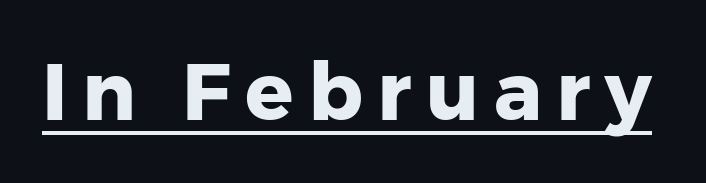
The image shows 80 px heavy sans-serif type, upright; set underlined; low stroke contrast and a medium x-height.
